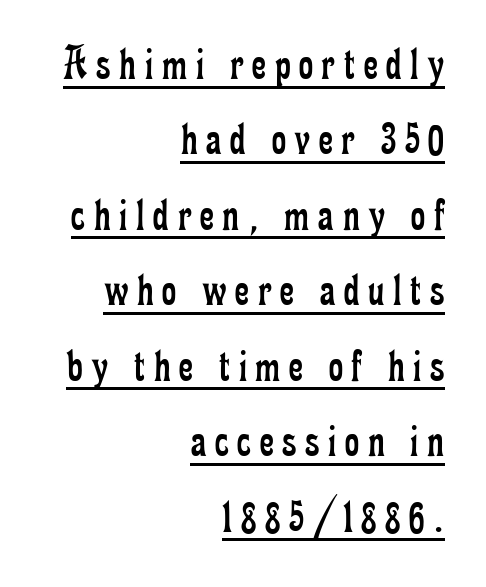
{"serif": "yes", "italic": "no", "bold": "no", "weight": "regular", "width": "condensed", "stroke_contrast": "low", "x_height": "small", "monospaced": "no", "underline": "yes", "align": "right", "line_spacing": "normal", "line_spacing_ratio": 1.54, "glyph_px": 49}
